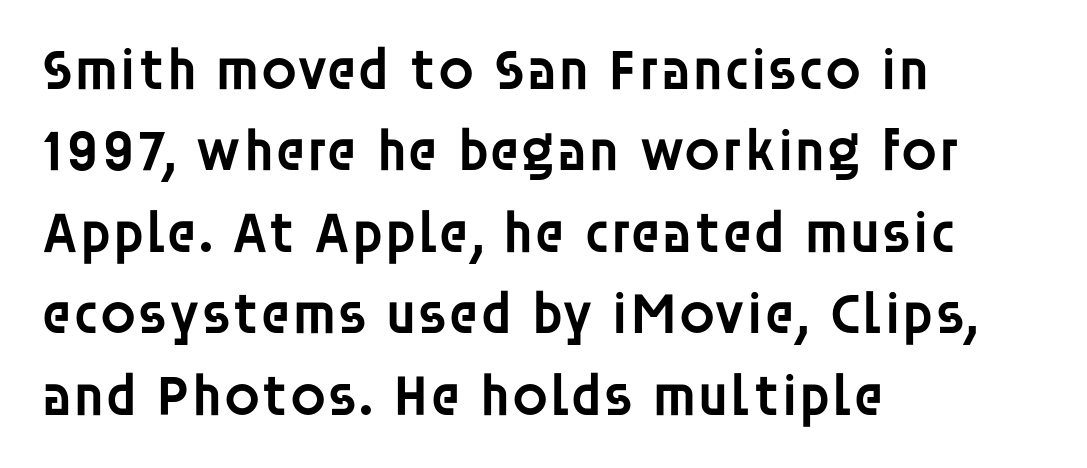
The glyphs are unaccompanied by any horizontal stroke below them. The line-height multiplier appears to be the usual default. Here the designer chose a conventional face with non-uniform glyph widths. Each word holds together tightly as a unit, with standard inter-letter gaps.
